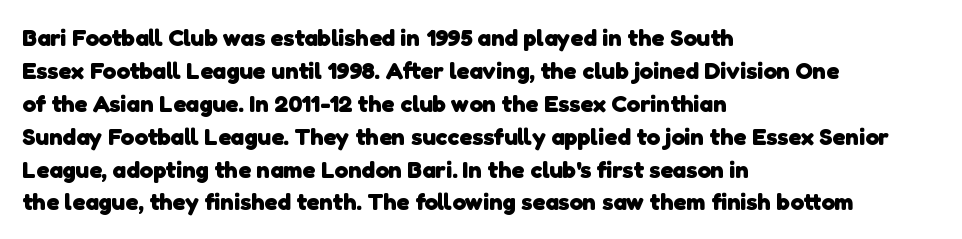
{"bold": "yes", "underline": "no", "align": "left", "line_spacing": "normal", "line_spacing_ratio": 1.37, "letter_spacing": "normal", "letter_spacing_em": 0.0, "glyph_px": 24}
